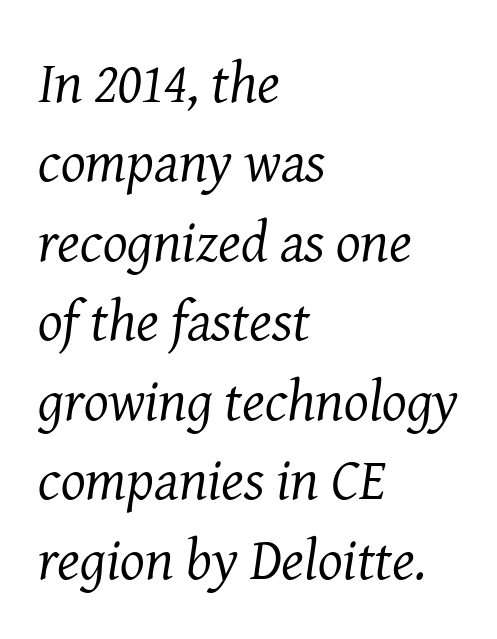
Varying glyph widths throughout — classic text-font behaviour. Baseline-to-baseline distance is the conventional proportion of letter height. Look at the tracking — it's just the regular setting, nothing added. The letters look calm and open, with moderate or lighter stems.
